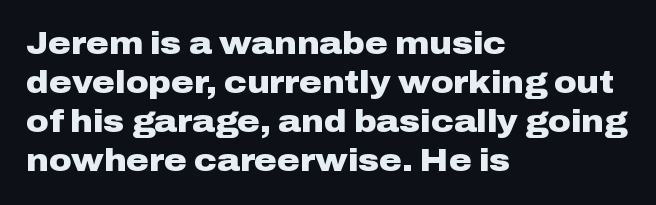
The rendering uses a moderate line-height, typical for paragraphs. The passage shown is typed in a proportional face where columns would drift. Line beginnings align vertically; line endings do not. This sample uses an upright cut, with every glyph sitting square on the baseline.
